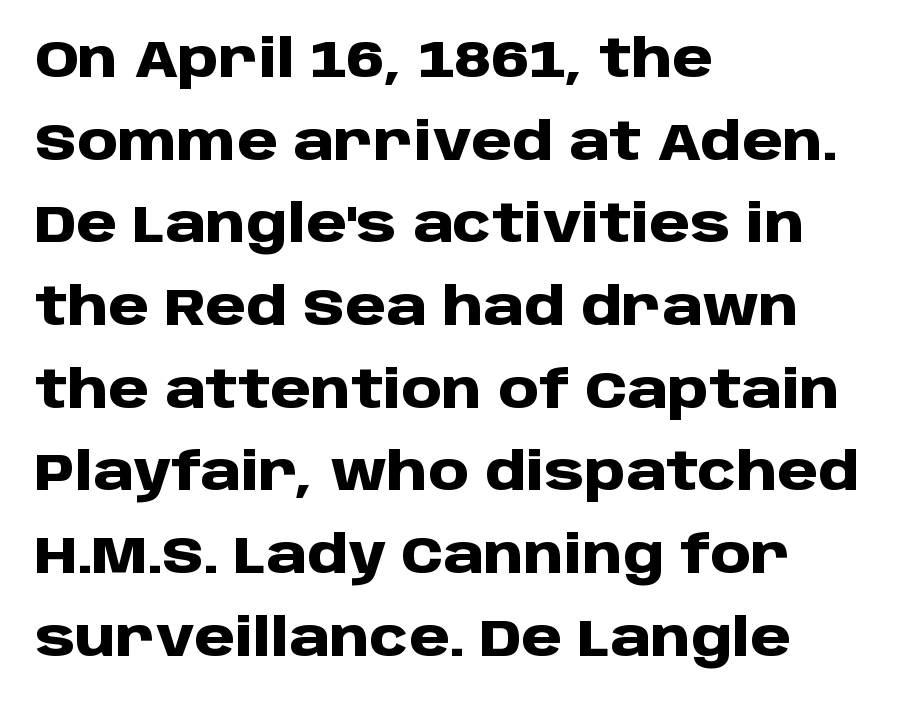
In terms of weight, the rendering is a true, heavy bold. Line spacing here is normal. It's the straight-up-and-down kind of type. Layout note: lines flush left. The line texture is even and compact thanks to regular tracking. Are there feet on the stems? There aren't — it's a sans.
